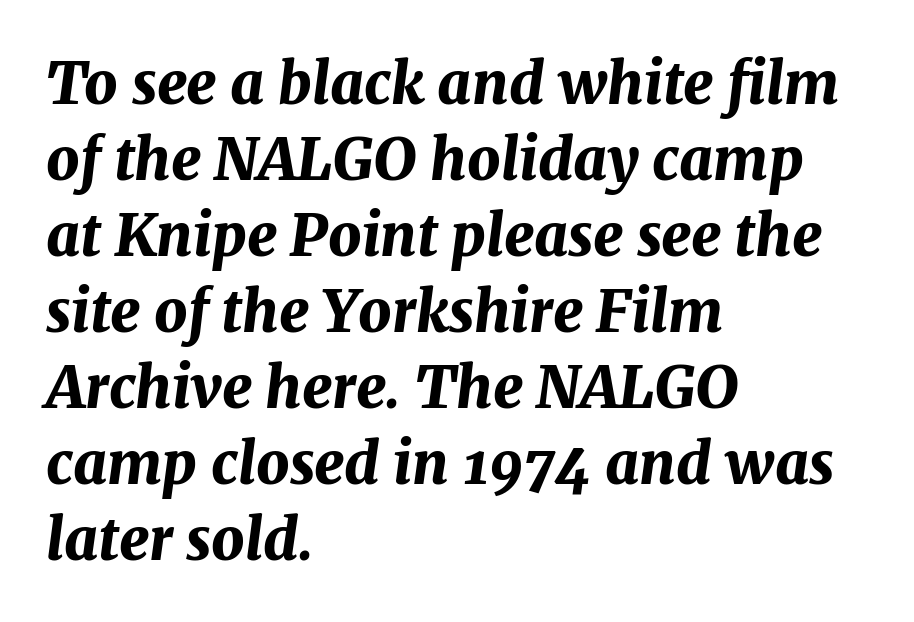
Tracking value appears to be zero — textbook default spacing. The face used here is proportionally spaced, like ordinary book or web type. Thick stems and heavy bowls — unmistakably bold. Vertically, the passage feels balanced, rows spaced as you'd expect. Descender tails drop into unmarked territory. Emphasis-style slanted type is in use.
